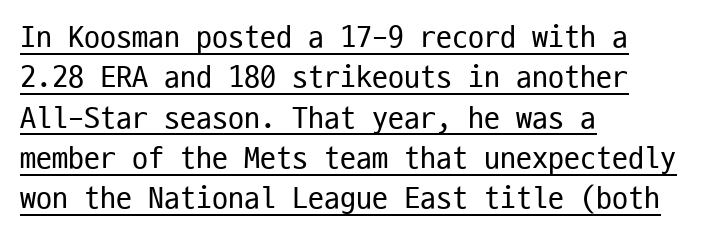
The rag falls on the right side of this text block. Unlike italic type, these characters show no tilt at all. No feet cap the strokes, marking this as sans-serif type. Observe the ordinary spacing: letters are neighbours, not strangers.
